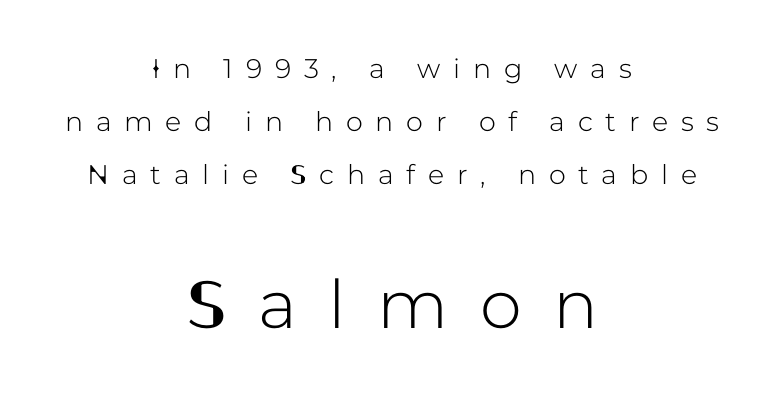
Q: Is the text italic (slanted)? A: No, it is upright.
Q: Is the typeface a serif or a sans-serif typeface? A: Sans-serif.
Q: Is the text underlined? A: No.
Q: How is the paragraph aligned? A: Centered.
Q: Is the spacing between letters normal or unusually wide? A: Unusually wide.
Q: Is the spacing between lines tight, normal or loose? A: Loose.
Q: Which block of text is set in a larger size, the first (top) or the second (bottom)? A: The second (bottom) one.
Q: Width (condensed, normal, or wide)? A: Normal.
Q: Stroke contrast? A: Low.
Q: x-height? A: Medium.
Q: Monospaced? A: No.
